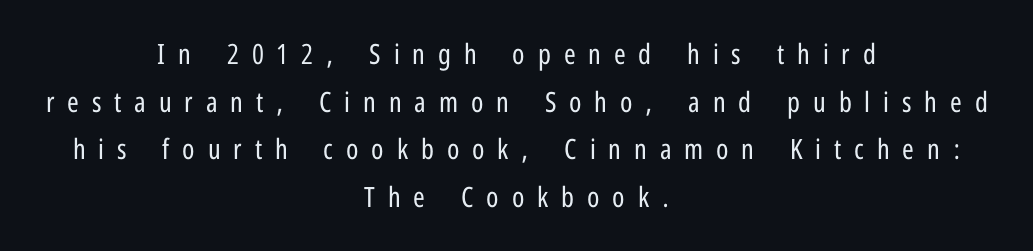
The image shows 28 px regular-weight, condensed sans-serif type, upright; set centered, normal line spacing (1.7x), unusually wide letter spacing (+0.46 em), not underlined; low stroke contrast and a medium x-height.
